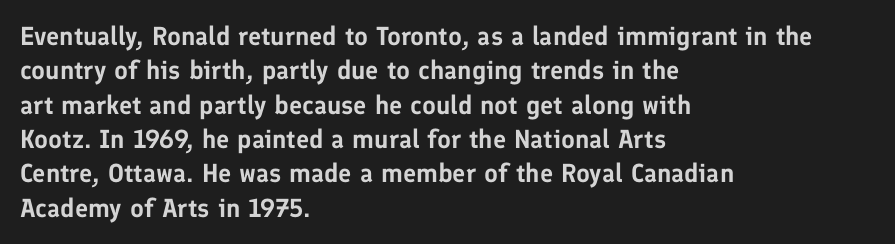
Here the glyphs are tracked normally, forming tight word shapes. Notice how the passage keeps a crisp vertical edge on the left only. A normal amount of white space separates one row of letters from the next. The string is rendered with underlining switched off.
